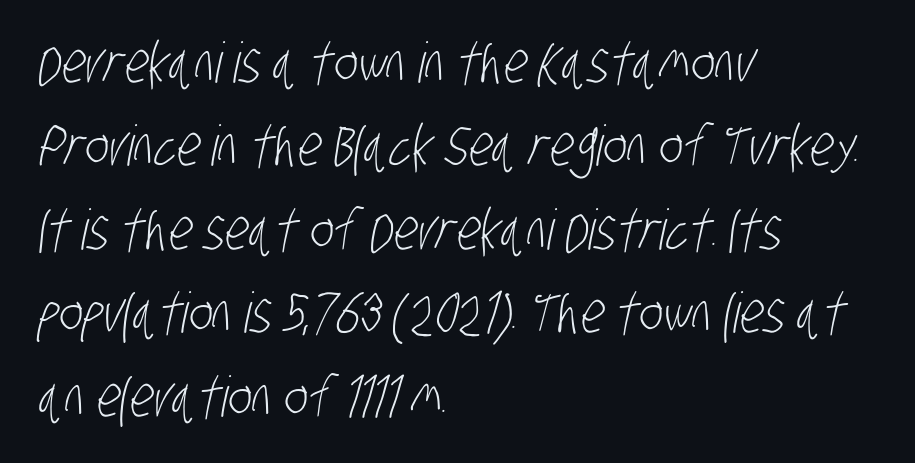
The image shows 56 px light, condensed sans-serif type; set left-aligned, normal line spacing (1.49x), normal letter spacing, not underlined; low stroke contrast and a large x-height.
